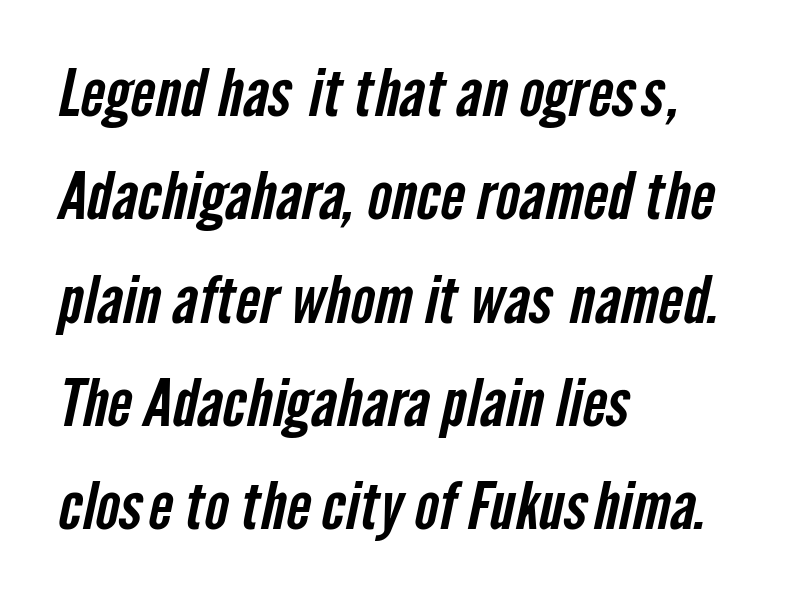
Q: Is the typeface a serif or a sans-serif typeface? A: Sans-serif.
Q: Is the text underlined? A: No.
Q: How is the paragraph aligned? A: Left-aligned.
Q: Is the spacing between letters normal or unusually wide? A: Normal.
Q: Is the spacing between lines tight, normal or loose? A: Normal.
Q: Width (condensed, normal, or wide)? A: Condensed.
Q: Stroke contrast? A: Low.
Q: x-height? A: Medium.
Q: Monospaced? A: No.
